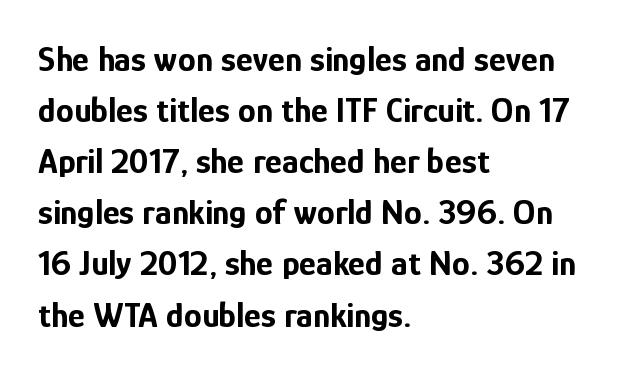
The image shows 36 px bold, condensed sans-serif type, upright; set left-aligned, normal line spacing (1.42x), normal letter spacing, not underlined; low stroke contrast and a medium x-height.
